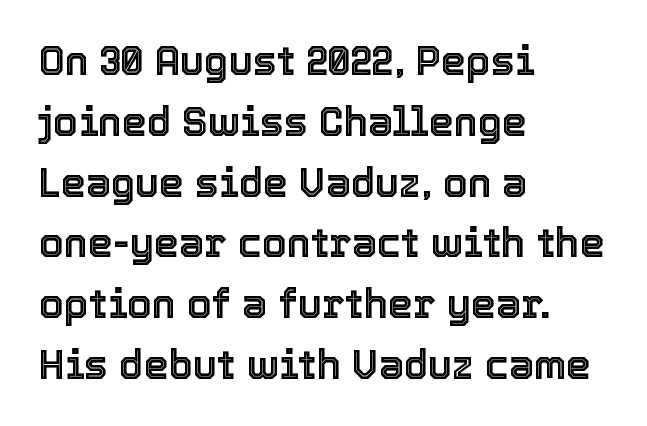
Q: Is the text italic (slanted)? A: No, it is upright.
Q: Is the text underlined? A: No.
Q: How is the paragraph aligned? A: Left-aligned.
Q: Is the spacing between letters normal or unusually wide? A: Normal.
Q: Is the spacing between lines tight, normal or loose? A: Normal.
Q: Width (condensed, normal, or wide)? A: Normal.
Q: x-height? A: Medium.
Q: Monospaced? A: No.
